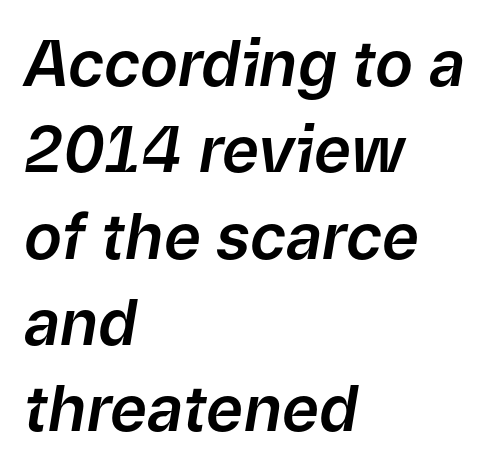
The image shows 63 px text type, italic (leaning right); set left-aligned, normal line spacing (1.37x), normal letter spacing, not underlined; low stroke contrast and a medium x-height.
